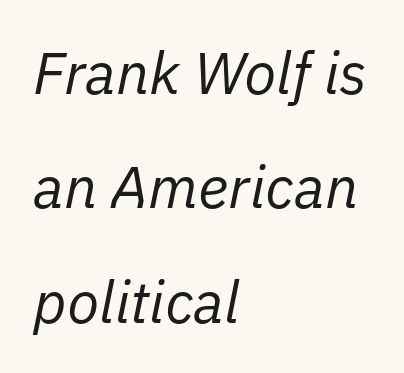
{"italic": "yes", "lean": "right", "slant_degrees": 11, "bold": "no", "weight": "regular", "width": "normal", "stroke_contrast": "low", "x_height": "medium", "monospaced": "no", "underline": "no", "align": "left", "line_spacing": "loose", "line_spacing_ratio": 1.94, "letter_spacing": "normal", "letter_spacing_em": 0.0, "glyph_px": 59}
